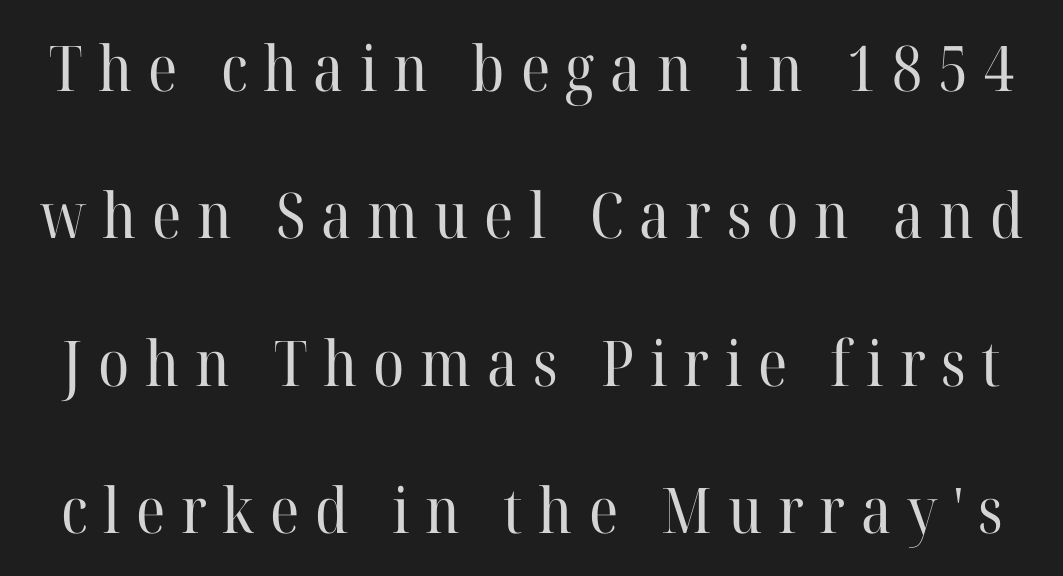
{"serif": "yes", "italic": "no", "bold": "no", "weight": "regular", "width": "normal", "stroke_contrast": "high", "x_height": "medium", "monospaced": "no", "underline": "no", "line_spacing": "loose", "line_spacing_ratio": 2.34, "letter_spacing": "wide", "letter_spacing_em": 0.25, "glyph_px": 63}
